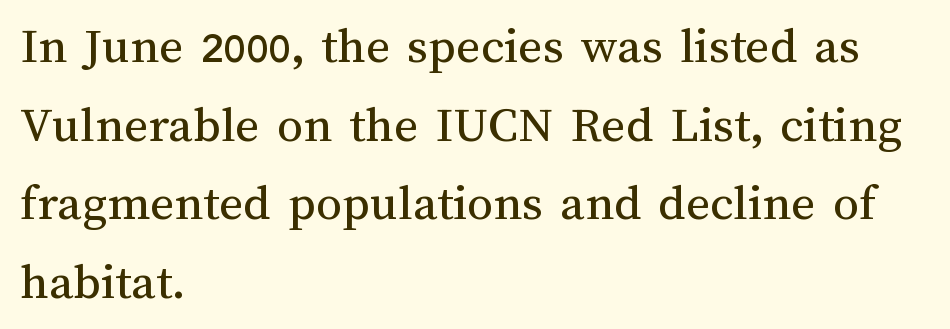
The image shows 52 px regular-weight type, upright; set left-aligned, normal line spacing (1.51x), normal letter spacing, not underlined; medium stroke contrast and a medium x-height.
